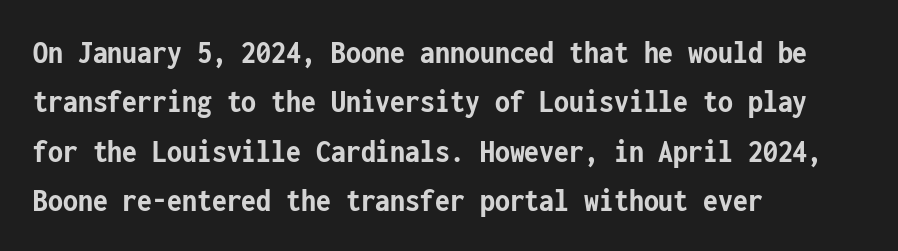
The strip under each line holds only bare page. These lines stack with their left ends in a neat column. Each letter, wide or thin by design, is forced into the same width here. Successive baselines arrive at the customary interval.
